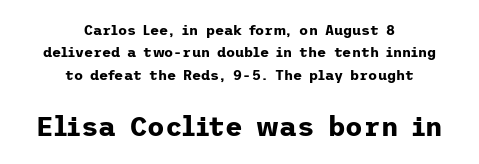
The image shows 27 px bold type, upright; set centered, normal line spacing (1.6x), normal letter spacing, not underlined; the second (bottom) block is 1.93x larger.
